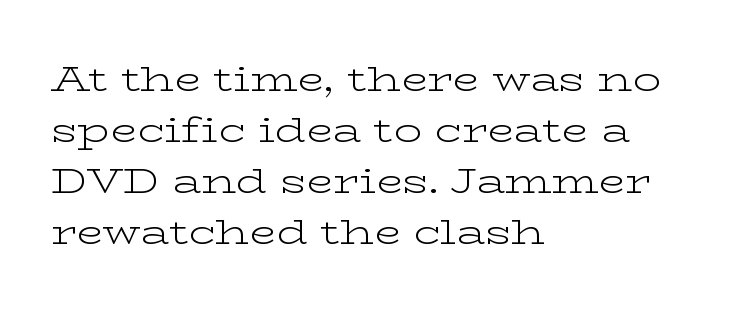
The typography opts for an upright posture over an oblique one. Visually the block forms a straight wall on the left and a jagged coastline on the right. Weight class: somewhere from thin through regular. No extra tracking has been applied to these lines. Here the designer chose a conventional face with non-uniform glyph widths.
